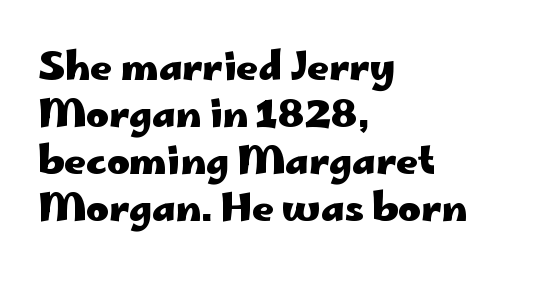
The passage is arranged the way most books set body copy — flush left. Inter-character spacing is left at the font's built-in metrics. Weight: bold. These lines are rendered in a variable-pitch font. When letters stand straight like this, we call the style roman or upright.
